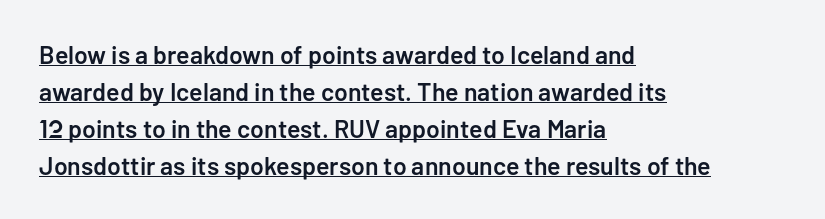
Is the letter spacing exaggerated? No — it looks like the ordinary default. A typographer would call this underscored text. Posture: upright roman. Strokes here are thickened, but only to semibold level. Does the leading feel generous? No, just average. Teacher's note: observe the even left margin — that is flush-left alignment.
